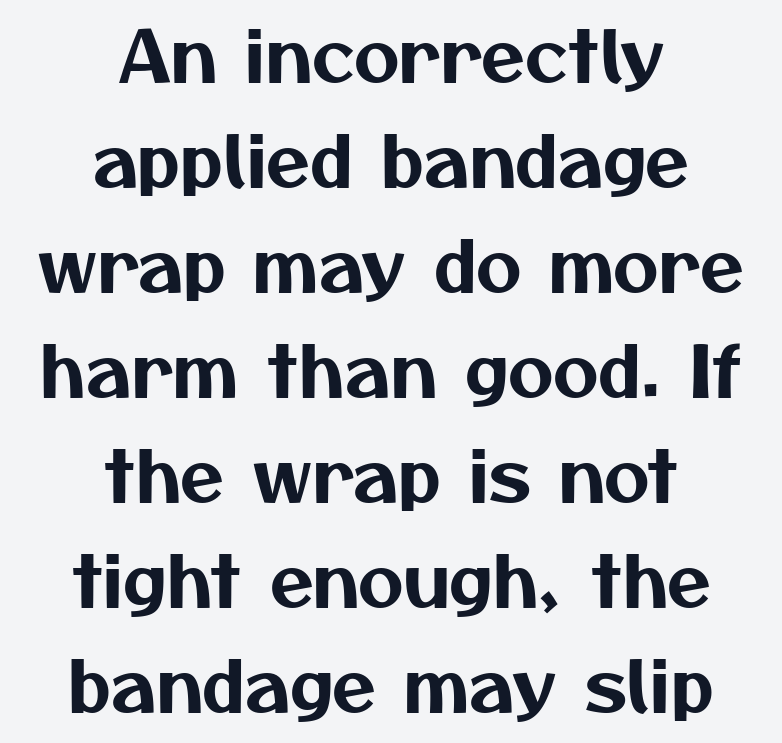
Vertically, the passage feels balanced, rows spaced as you'd expect. The type is set solid horizontally, with unmodified tracking. A sans-serif font was chosen for this passage. Rule under the text: the space is simply empty. The lines are quadded center. This sample has the flowing, uneven cadence of proportional lettering.
